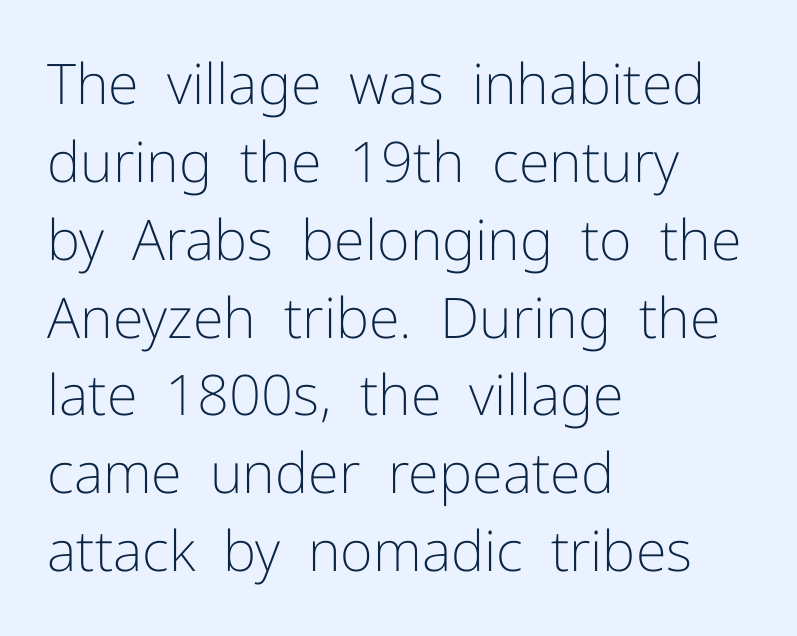
The image shows 56 px light sans-serif type, upright; set left-aligned, normal line spacing (1.39x), normal letter spacing, not underlined; low stroke contrast and a medium x-height.
